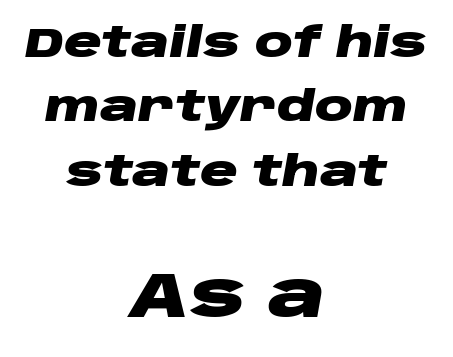
The image shows 63 px heavy, wide type, italic (leaning right); set centered, normal line spacing (1.53x), normal letter spacing, not underlined; the second (bottom) block is 1.5x larger; low stroke contrast and a large x-height.
